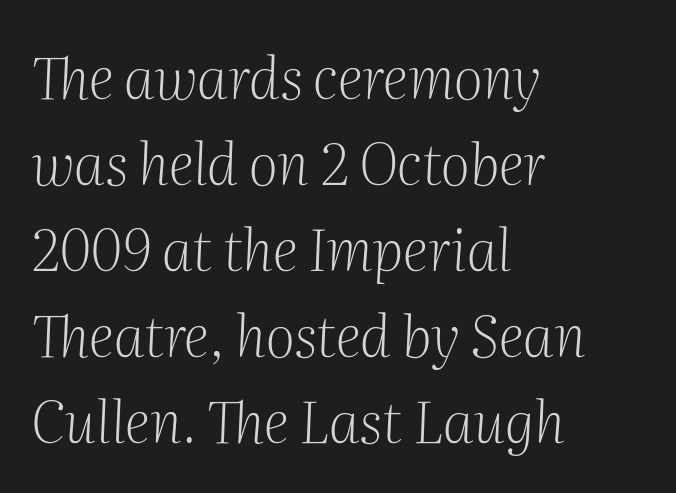
Baseline-to-baseline distance is the conventional proportion of letter height. Do the characters align in a grid? No, the font is proportional. Characters follow at the spacing the type designer built in. Has an underline been added? It has not. An italicized treatment has been applied to the whole sample.
